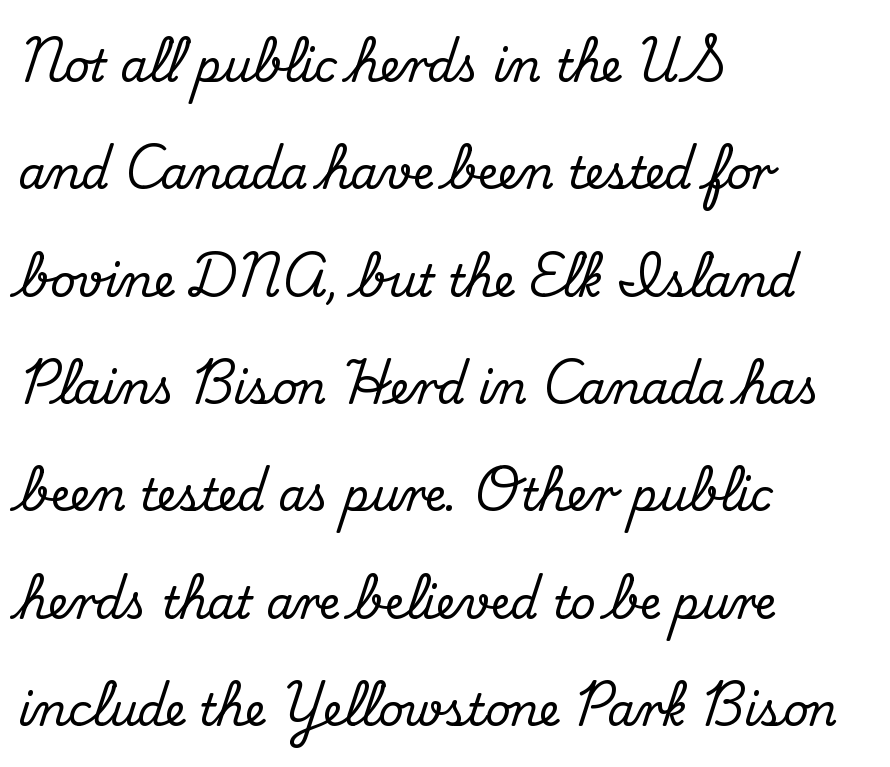
{"serif": "yes", "width": "normal", "stroke_contrast": "medium", "x_height": "small", "monospaced": "no", "underline": "no", "align": "left", "line_spacing": "loose", "line_spacing_ratio": 2.44, "letter_spacing": "normal", "letter_spacing_em": 0.0, "glyph_px": 44}
